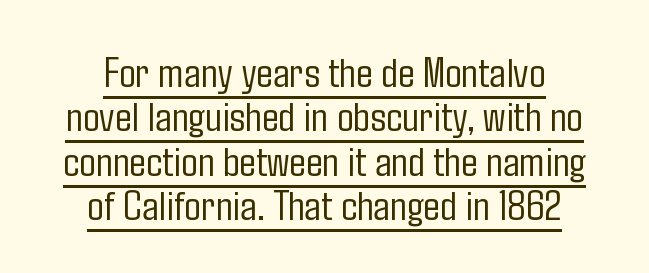
The image shows 44 px light, condensed sans-serif type, upright; set centered, tight line spacing (1.01x), normal letter spacing, underlined; low stroke contrast and a medium x-height.
